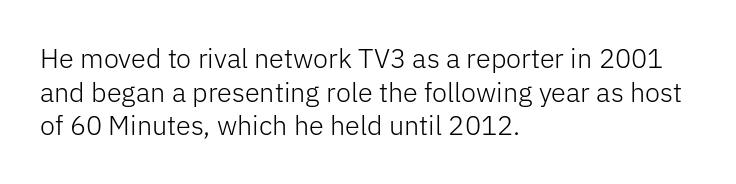
Q: Is the text bold? A: No.
Q: Is the text italic (slanted)? A: No, it is upright.
Q: Is the text underlined? A: No.
Q: How is the paragraph aligned? A: Left-aligned.
Q: Is the spacing between letters normal or unusually wide? A: Normal.
Q: Is the spacing between lines tight, normal or loose? A: Normal.
